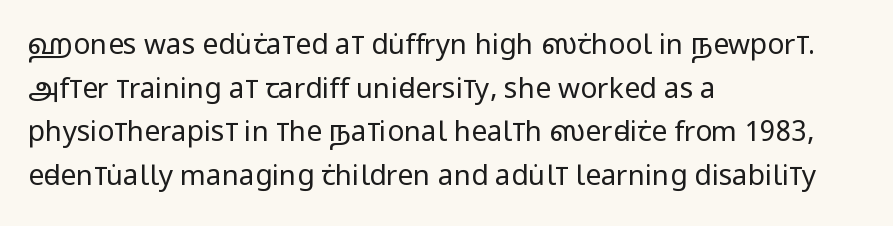
These lines sit exactly where default settings would place them. Character widths vary here, with narrow letters taking less room than wide ones. A typesetter would call this zero additional tracking. The strokes are not fattened; the text isn't bold.
